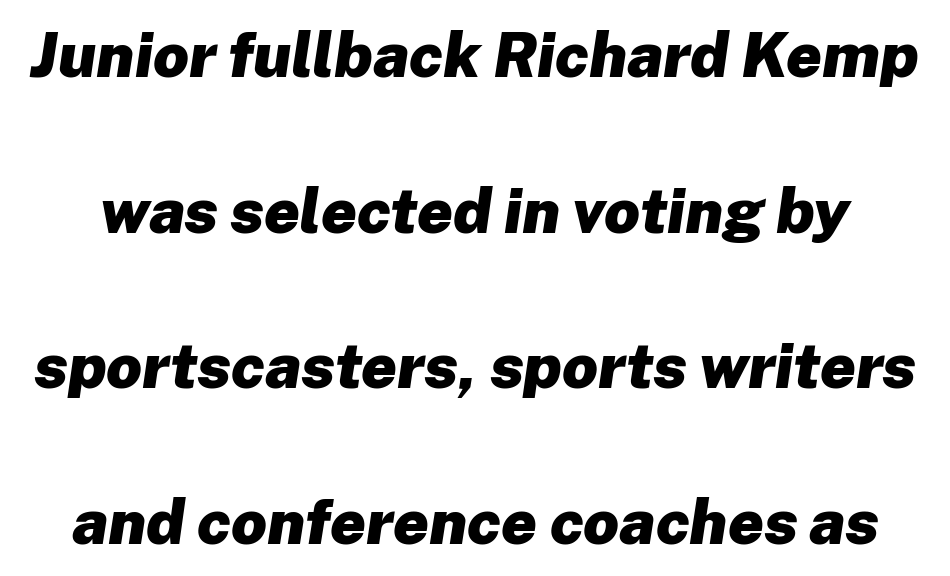
The image shows 63 px heavy type, italic (leaning right); set loose line spacing (2.47x), normal letter spacing, not underlined; low stroke contrast and a medium x-height.
